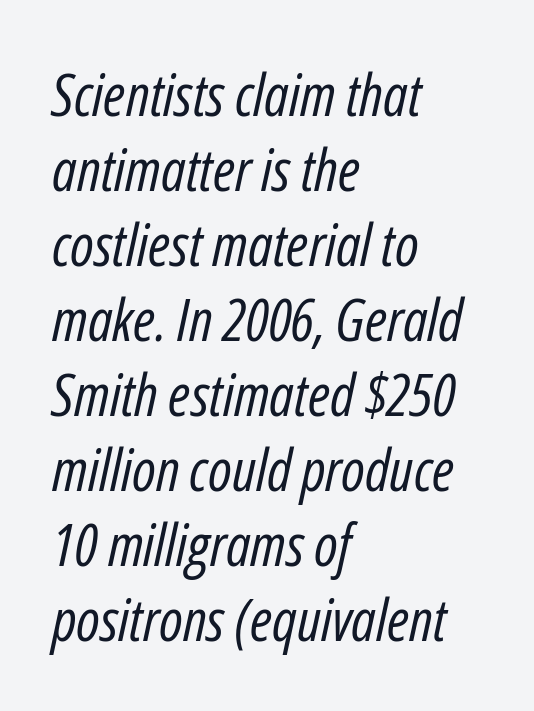
The image shows 59 px regular-weight, condensed type, italic (leaning right); set left-aligned, normal line spacing (1.27x), normal letter spacing, not underlined; low stroke contrast and a medium x-height.
